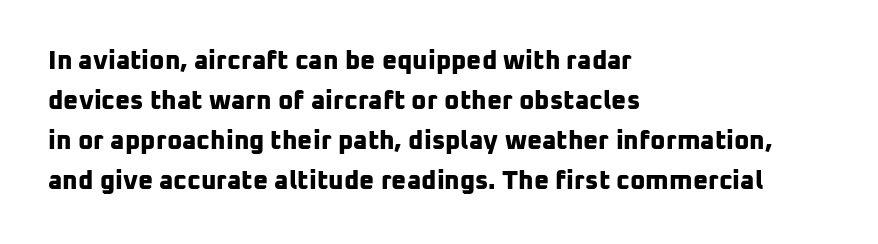
The image shows 26 px bold type; set left-aligned, normal line spacing (1.54x), normal letter spacing, not underlined.
